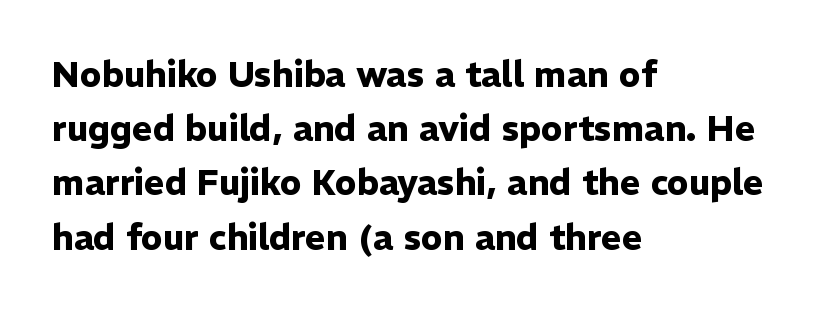
{"serif": "no", "italic": "no", "bold": "yes", "weight": "heavy", "width": "normal", "stroke_contrast": "low", "x_height": "medium", "monospaced": "no", "underline": "no", "align": "left", "line_spacing": "normal", "line_spacing_ratio": 1.55, "letter_spacing": "normal", "letter_spacing_em": 0.0, "glyph_px": 35}
